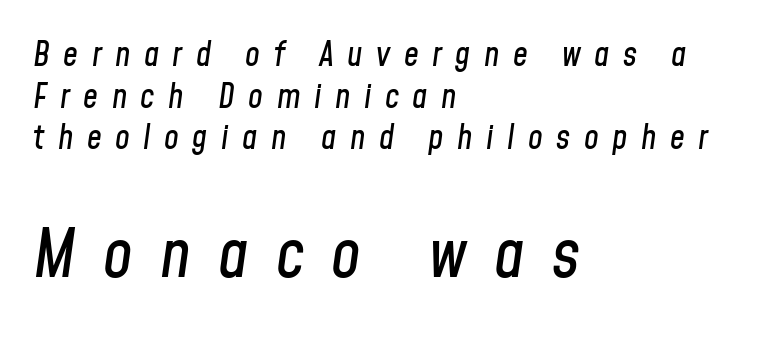
{"italic": "yes", "lean": "right", "slant_degrees": 8, "width": "condensed", "stroke_contrast": "low", "x_height": "medium", "monospaced": "no", "underline": "no", "align": "left", "line_spacing": "normal", "line_spacing_ratio": 1.26, "letter_spacing": "wide", "letter_spacing_em": 0.41, "larger_block": "second", "size_ratio": 2.0, "glyph_px": 66}
